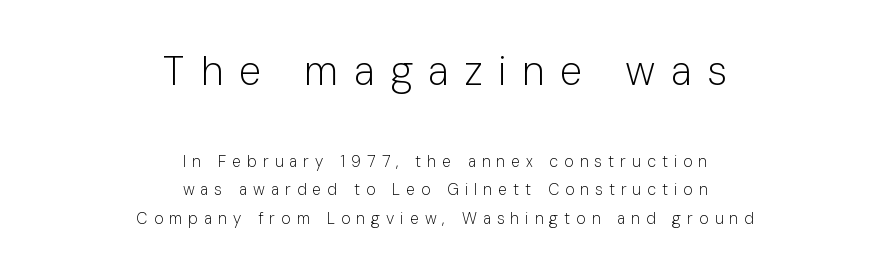
{"serif": "no", "italic": "no", "bold": "no", "weight": "light", "width": "normal", "stroke_contrast": "low", "x_height": "medium", "monospaced": "no", "underline": "no", "align": "center", "line_spacing_ratio": 1.8, "letter_spacing": "wide", "letter_spacing_em": 0.38, "larger_block": "first", "size_ratio": 2.56, "glyph_px": 41}
